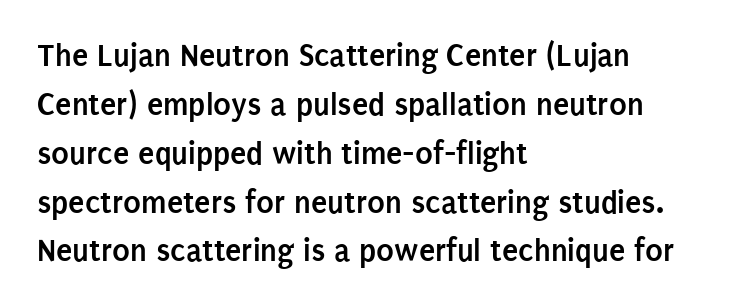
Q: Is the text bold? A: Yes.
Q: Is the text italic (slanted)? A: No, it is upright.
Q: Is the typeface a serif or a sans-serif typeface? A: Sans-serif.
Q: Is the text underlined? A: No.
Q: How is the paragraph aligned? A: Left-aligned.
Q: Is the spacing between letters normal or unusually wide? A: Normal.
Q: Is the spacing between lines tight, normal or loose? A: Normal.
Q: Width (condensed, normal, or wide)? A: Condensed.
Q: Stroke contrast? A: Low.
Q: x-height? A: Large.
Q: Monospaced? A: No.
